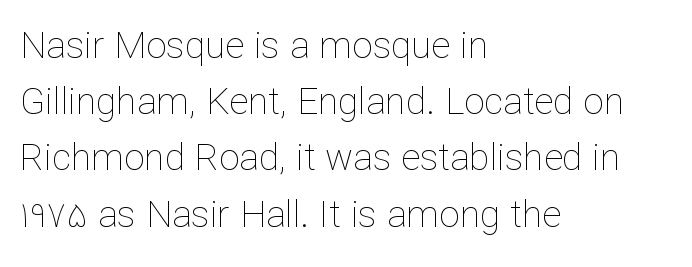
{"italic": "no", "bold": "no", "weight": "thin", "width": "normal", "stroke_contrast": "low", "x_height": "medium", "monospaced": "no", "underline": "no", "align": "left", "line_spacing": "normal", "line_spacing_ratio": 1.52, "letter_spacing": "normal", "letter_spacing_em": 0.0, "glyph_px": 37}
